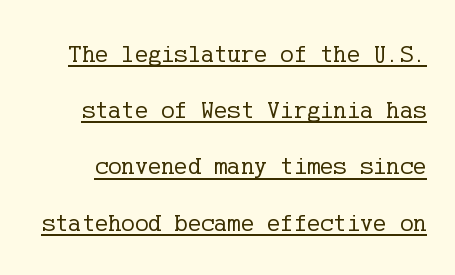
Q: Is the text bold? A: No.
Q: Is the text italic (slanted)? A: No, it is upright.
Q: Is the text underlined? A: Yes.
Q: Is the spacing between letters normal or unusually wide? A: Normal.
Q: Is the spacing between lines tight, normal or loose? A: Loose.
